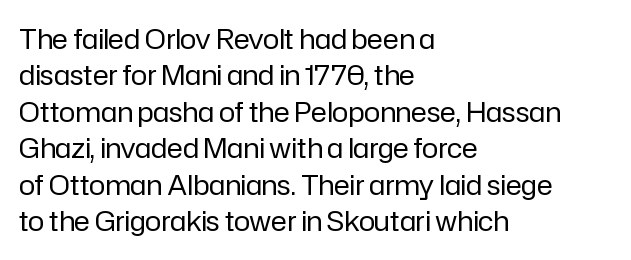
The image shows 27 px text type, upright; set left-aligned, normal line spacing (1.35x), normal letter spacing, not underlined.
